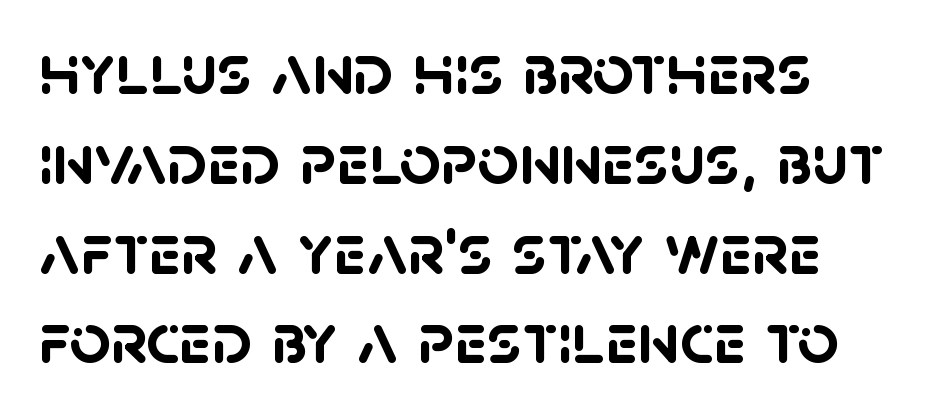
This sample uses a sans-serif face. The letters advance in unequal steps, a hallmark of proportional type. Is the type bold? Yes — the strokes are clearly thick and heavy. Which margin do the lines hug? The left one — the right edge is uneven.
